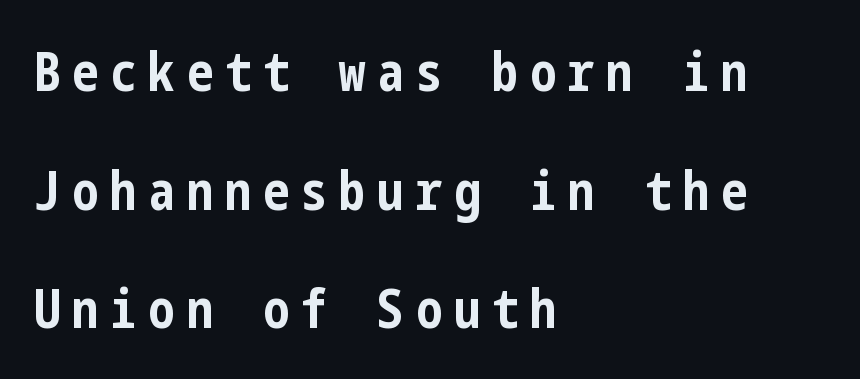
The image shows 53 px bold, condensed sans-serif type, upright; set left-aligned, loose line spacing (2.24x), unusually wide letter spacing (+0.22 em), not underlined; low stroke contrast and a medium x-height.
